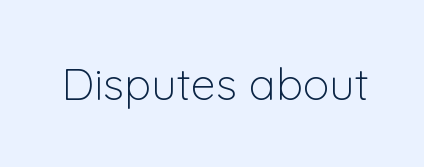
Q: Is the text bold? A: No.
Q: Is the text italic (slanted)? A: No, it is upright.
Q: Is the typeface a serif or a sans-serif typeface? A: Sans-serif.
Q: Is the text underlined? A: No.
Q: Is the spacing between letters normal or unusually wide? A: Normal.
Q: Width (condensed, normal, or wide)? A: Normal.
Q: Stroke contrast? A: Low.
Q: x-height? A: Medium.
Q: Monospaced? A: No.
